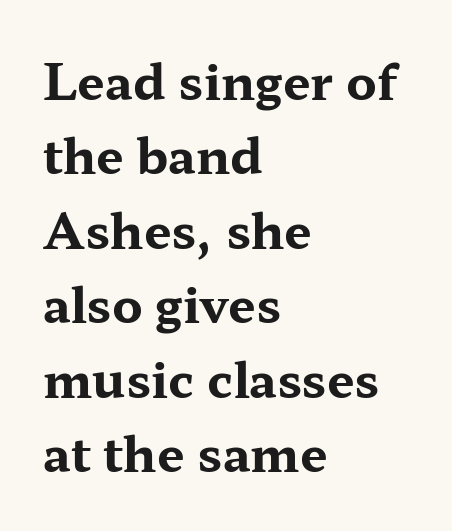
{"serif": "yes", "italic": "no", "bold": "yes", "weight": "bold", "width": "wide", "stroke_contrast": "medium", "x_height": "medium", "monospaced": "no", "underline": "no", "align": "left", "line_spacing": "normal", "line_spacing_ratio": 1.52, "letter_spacing": "normal", "letter_spacing_em": 0.0, "glyph_px": 49}
